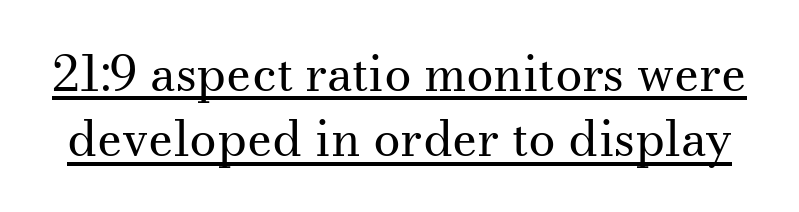
Has an underline been added? It has. The face looks like a standard text weight, possibly lighter. Designer's note — italics off, roman on. Regarding serifs, this sample has them. Students, observe: this is what conventionally led text looks like. The face used here is proportionally spaced, like ordinary book or web type.
